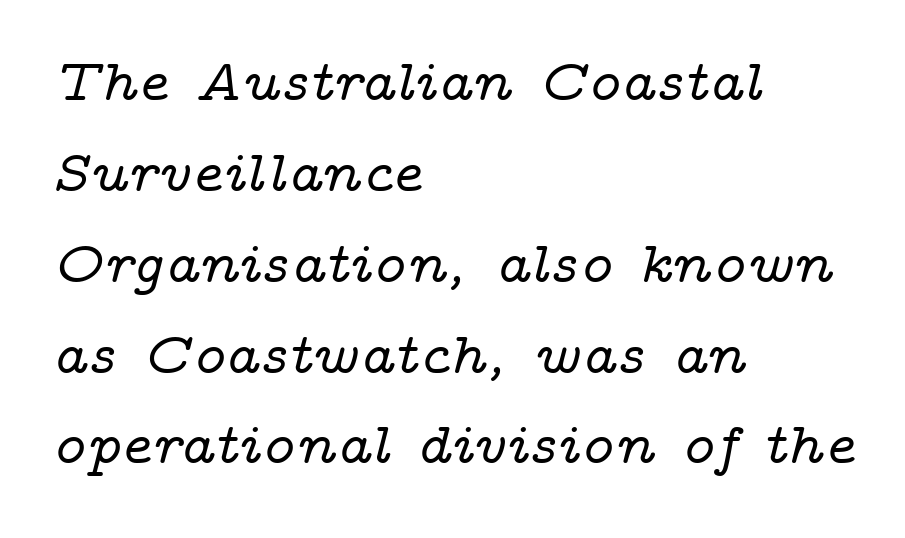
The image shows 59 px wide serif type, italic (leaning right); set left-aligned, normal line spacing (1.54x), normal letter spacing, not underlined; low stroke contrast and a medium x-height.
